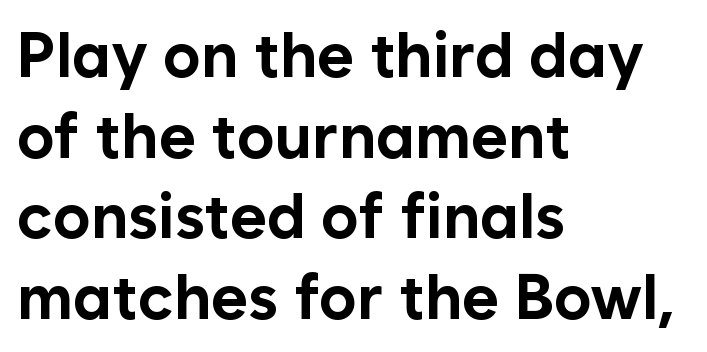
The image shows 63 px bold sans-serif type, upright; set left-aligned, normal line spacing (1.28x), normal letter spacing, not underlined; low stroke contrast and a medium x-height.
